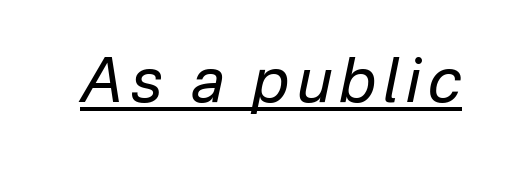
Q: Is the text bold? A: No.
Q: Is the text italic (slanted)? A: Yes, it leans right by about 12 degrees.
Q: Is the text underlined? A: Yes.
Q: Width (condensed, normal, or wide)? A: Normal.
Q: Stroke contrast? A: Low.
Q: x-height? A: Medium.
Q: Monospaced? A: No.
